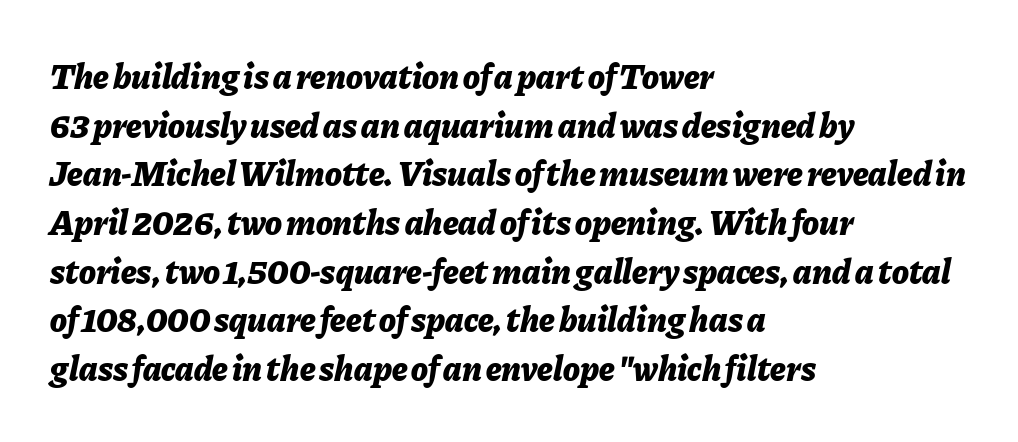
The image shows 35 px bold type, italic (leaning right); set left-aligned, normal line spacing (1.39x), normal letter spacing, not underlined; low stroke contrast and a medium x-height.
